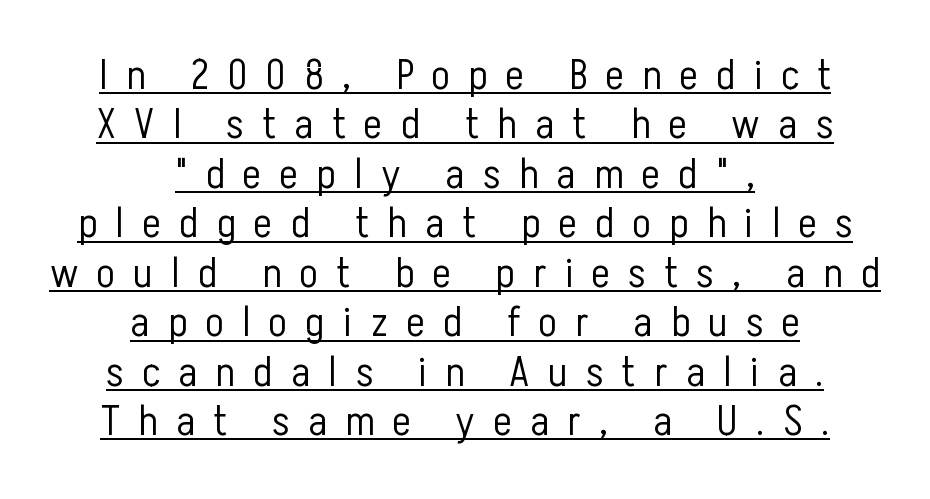
{"serif": "no", "italic": "no", "bold": "no", "weight": "light", "width": "condensed", "stroke_contrast": "low", "x_height": "medium", "monospaced": "no", "underline": "yes", "align": "center", "line_spacing": "tight", "line_spacing_ratio": 1.15, "letter_spacing": "wide", "letter_spacing_em": 0.43, "glyph_px": 43}
